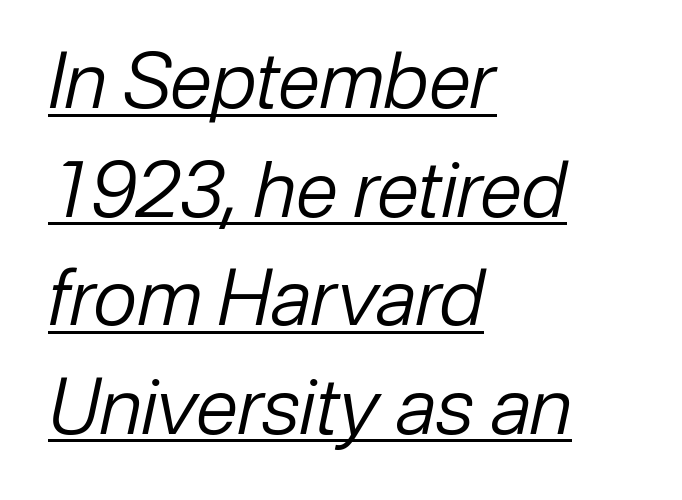
Q: Is the text bold? A: No.
Q: Is the text italic (slanted)? A: Yes, it leans right by about 12 degrees.
Q: Is the text underlined? A: Yes.
Q: How is the paragraph aligned? A: Left-aligned.
Q: Is the spacing between letters normal or unusually wide? A: Normal.
Q: Is the spacing between lines tight, normal or loose? A: Normal.
Q: Width (condensed, normal, or wide)? A: Normal.
Q: Stroke contrast? A: Low.
Q: x-height? A: Medium.
Q: Monospaced? A: No.
